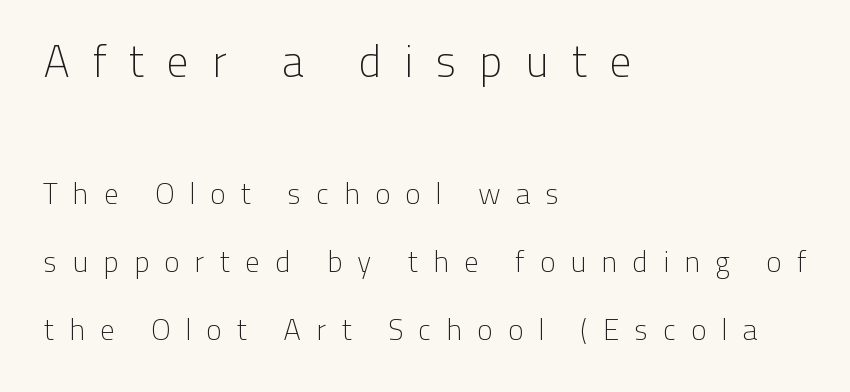
The image shows 45 px light sans-serif type, upright; set left-aligned, loose line spacing (2.27x), unusually wide letter spacing (+0.48 em), not underlined; the first (top) block is 1.5x larger; low stroke contrast and a medium x-height.
